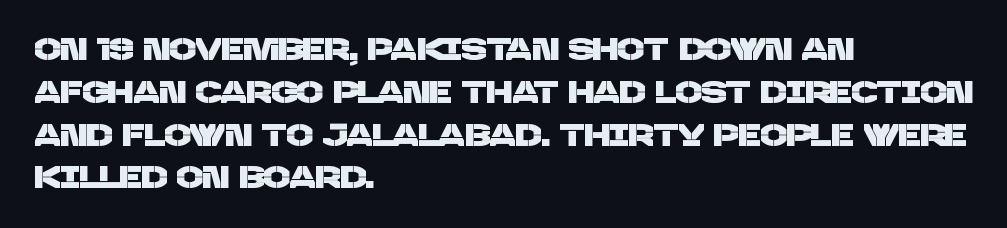
Q: Is the typeface a serif or a sans-serif typeface? A: Sans-serif.
Q: Is the text underlined? A: No.
Q: How is the paragraph aligned? A: Left-aligned.
Q: Is the spacing between letters normal or unusually wide? A: Normal.
Q: Is the spacing between lines tight, normal or loose? A: Normal.
Q: Width (condensed, normal, or wide)? A: Normal.
Q: Stroke contrast? A: Low.
Q: x-height? A: Large.
Q: Monospaced? A: No.
